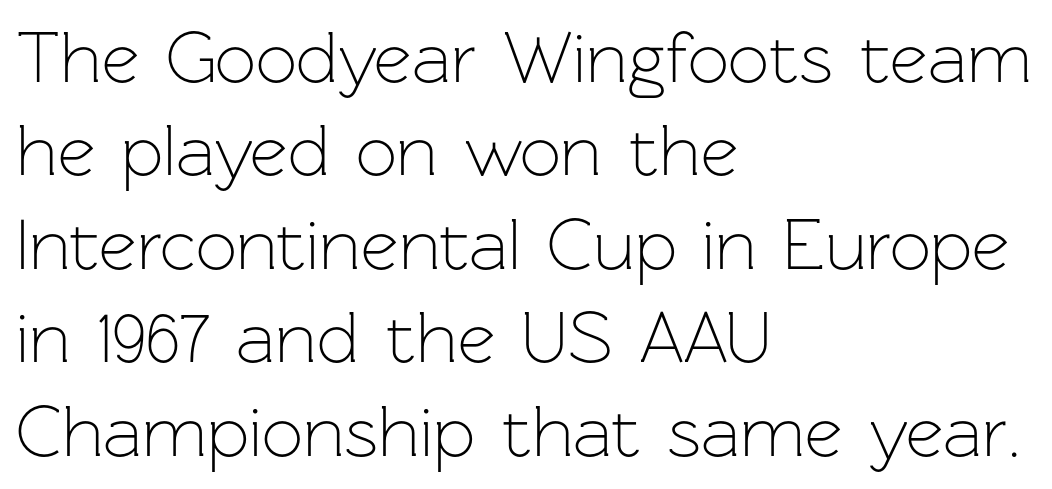
These lines are set flush left with a ragged right edge. What kind of face is this? One without serifs — a sans. Bold? No — there's no thickening of the strokes. This sample uses plain, unmodified letter spacing. How would I describe the line gaps? Plain and ordinary.
